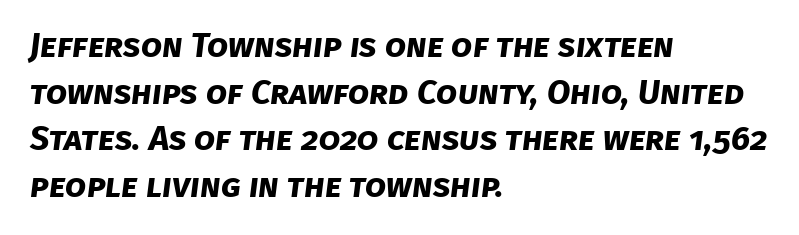
Q: Is the text bold? A: Yes.
Q: Is the typeface a serif or a sans-serif typeface? A: Sans-serif.
Q: Is the text underlined? A: No.
Q: How is the paragraph aligned? A: Left-aligned.
Q: Is the spacing between letters normal or unusually wide? A: Normal.
Q: Is the spacing between lines tight, normal or loose? A: Normal.
Q: Width (condensed, normal, or wide)? A: Normal.
Q: Stroke contrast? A: Low.
Q: x-height? A: Large.
Q: Monospaced? A: No.
